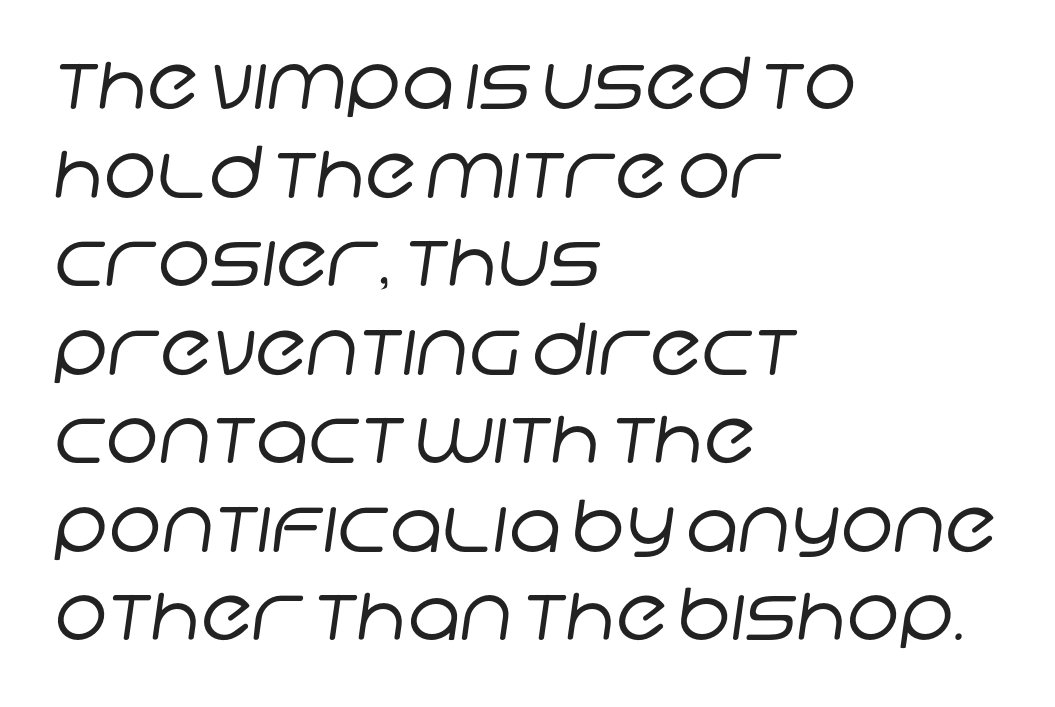
{"serif": "no", "bold": "no", "weight": "regular", "width": "normal", "stroke_contrast": "low", "x_height": "large", "monospaced": "no", "underline": "no", "align": "left", "line_spacing_ratio": 1.23, "letter_spacing": "normal", "letter_spacing_em": 0.0, "glyph_px": 72}
